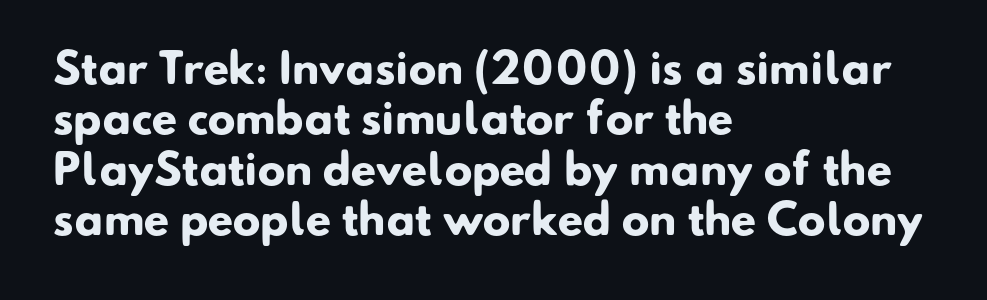
Line beginnings align vertically; line endings do not. Characters follow at the spacing the type designer built in. Looks like regular typesetting: each glyph gets only the width it needs. Students, this is bold: see how much ink each stroke carries.
